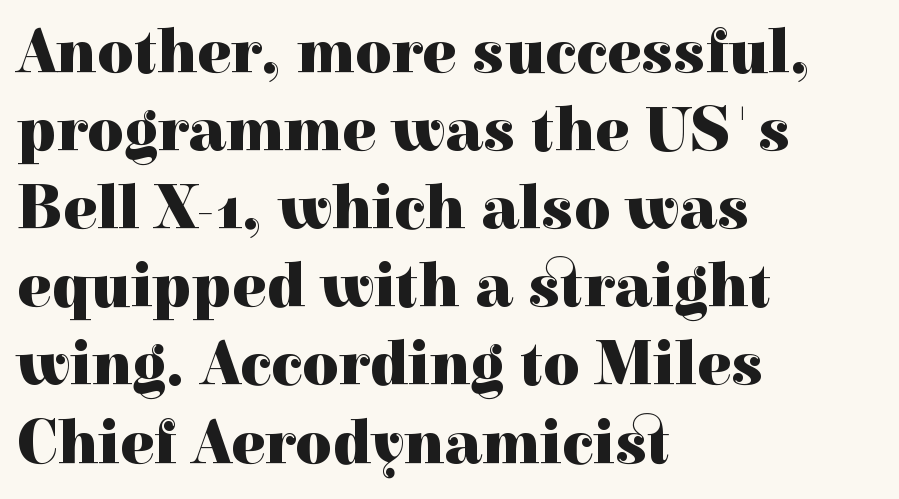
Q: Is the text bold? A: Yes.
Q: Is the text italic (slanted)? A: No, it is upright.
Q: Is the typeface a serif or a sans-serif typeface? A: Serif.
Q: Is the text underlined? A: No.
Q: How is the paragraph aligned? A: Left-aligned.
Q: Is the spacing between letters normal or unusually wide? A: Normal.
Q: Width (condensed, normal, or wide)? A: Normal.
Q: x-height? A: Medium.
Q: Monospaced? A: No.
